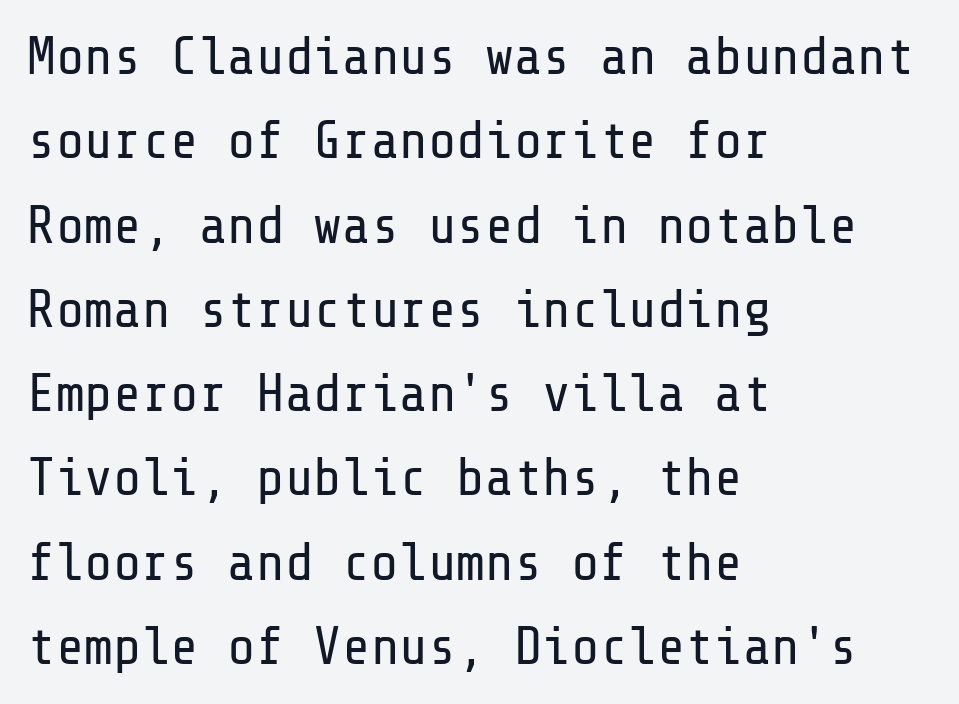
A bare baseline throughout the passage. The lines in this sample share a left origin and differ only in where they stop. Ascenders rise straight up at ninety degrees. Ink coverage per letter is moderate at most. Serifs: no, the terminals of the letterforms are clean. Caption: standard tracking, unaltered.
